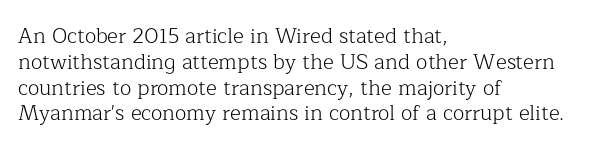
Q: Is the text bold? A: No.
Q: Is the text italic (slanted)? A: No, it is upright.
Q: Is the text underlined? A: No.
Q: How is the paragraph aligned? A: Left-aligned.
Q: Is the spacing between letters normal or unusually wide? A: Normal.
